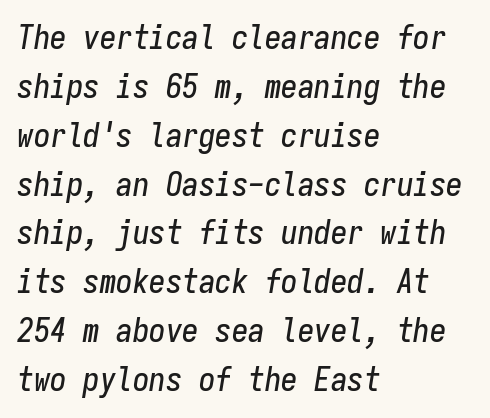
The image shows 33 px condensed type, italic (leaning right), monospaced; set left-aligned, normal line spacing (1.48x), normal letter spacing, not underlined; low stroke contrast and a medium x-height.
